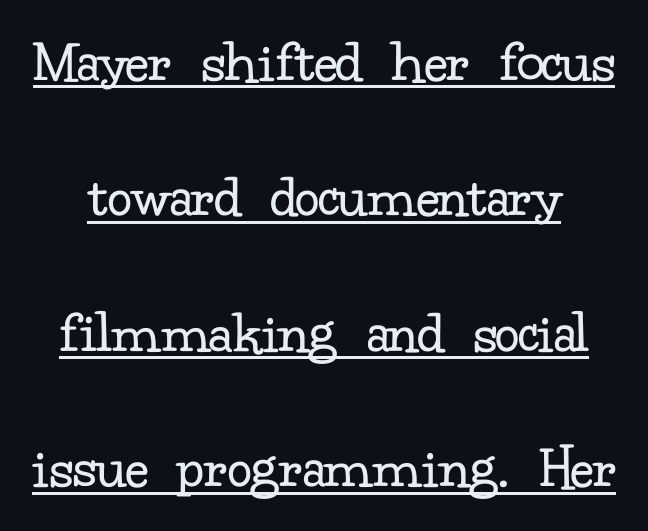
{"serif": "yes", "italic": "no", "bold": "no", "weight": "regular", "width": "normal", "stroke_contrast": "low", "x_height": "small", "monospaced": "no", "underline": "yes", "line_spacing": "loose", "line_spacing_ratio": 2.22, "letter_spacing": "normal", "letter_spacing_em": 0.0, "glyph_px": 61}
